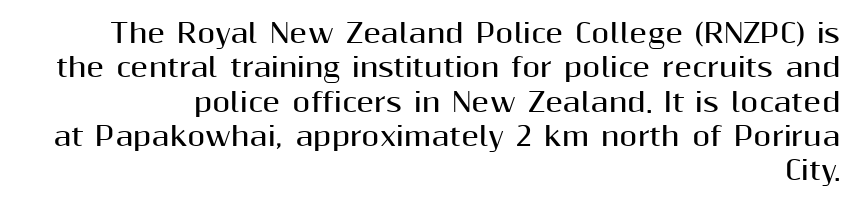
Q: Is the text bold? A: Yes.
Q: Is the text italic (slanted)? A: No, it is upright.
Q: Is the text underlined? A: No.
Q: How is the paragraph aligned? A: Right-aligned.
Q: Is the spacing between letters normal or unusually wide? A: Normal.
Q: Is the spacing between lines tight, normal or loose? A: Normal.
